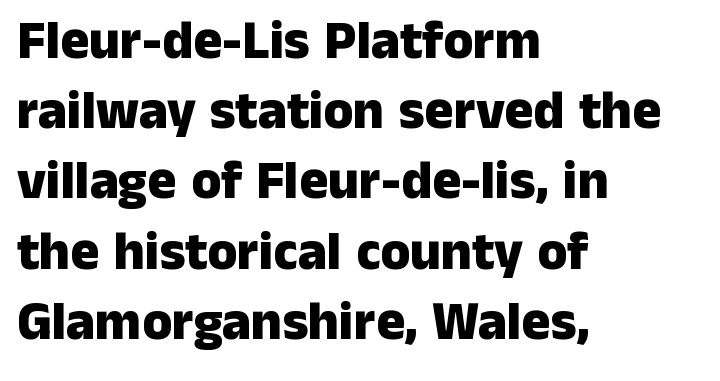
The image shows 54 px heavy sans-serif type, upright; set left-aligned, normal line spacing (1.3x), normal letter spacing, not underlined; low stroke contrast and a medium x-height.
